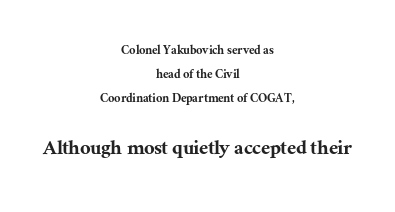
The image shows 23 px text type, upright; set centered, line spacing 1.73x, normal letter spacing, not underlined; the second (bottom) block is 1.64x larger.
